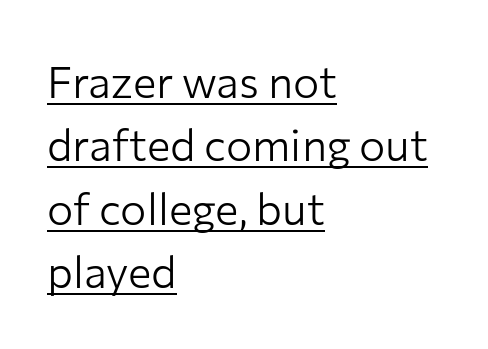
{"serif": "no", "italic": "no", "bold": "no", "weight": "light", "width": "normal", "stroke_contrast": "low", "x_height": "medium", "monospaced": "no", "underline": "yes", "align": "left", "line_spacing": "normal", "line_spacing_ratio": 1.44, "letter_spacing": "normal", "letter_spacing_em": 0.0, "glyph_px": 44}
